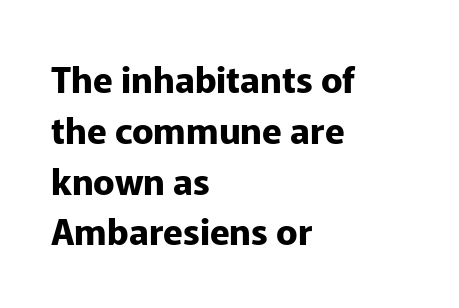
Look at the bottom of the vertical strokes: they stop flat, with no serifs. Rendered with straight, roman letterforms. The gap between lines stays unmarked. What weight is shown? A full bold with thick strokes. Summary of vertical rhythm: regular, with standard interline spacing. Spacing verdict: proportional, widths tailored to each character.
